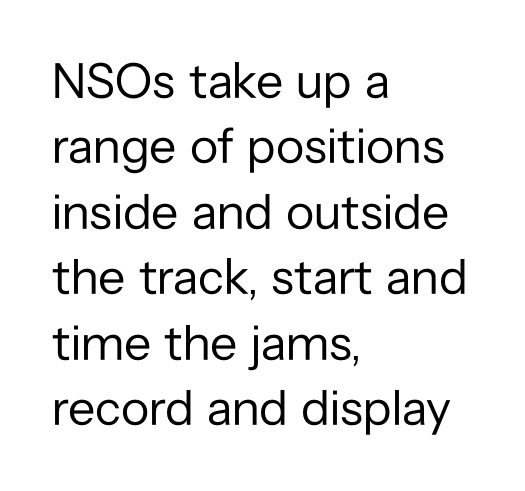
The image shows 50 px regular-weight sans-serif type, upright; set left-aligned, normal line spacing (1.31x), normal letter spacing, not underlined; low stroke contrast and a medium x-height.
